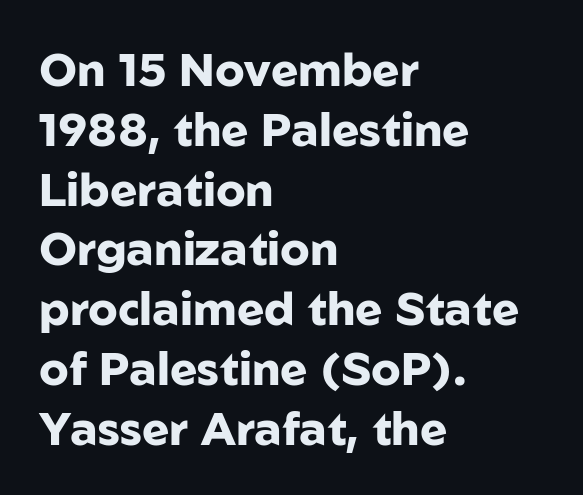
{"serif": "no", "italic": "no", "bold": "yes", "weight": "heavy", "width": "normal", "stroke_contrast": "low", "x_height": "medium", "monospaced": "no", "underline": "no", "align": "left", "line_spacing": "normal", "line_spacing_ratio": 1.3, "letter_spacing": "normal", "letter_spacing_em": 0.0, "glyph_px": 46}
